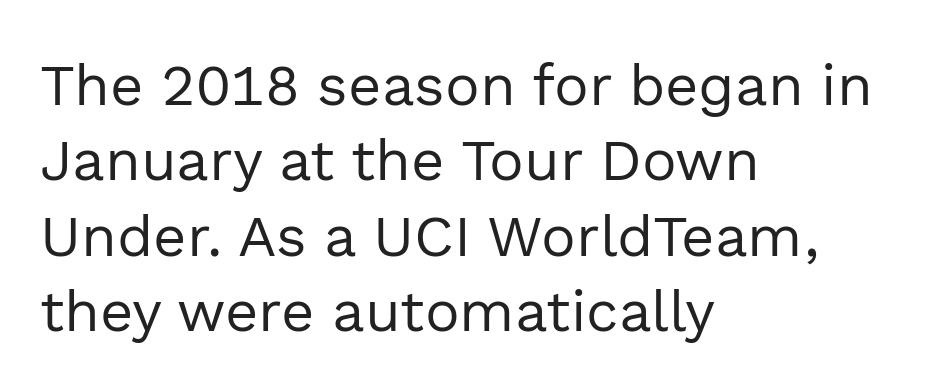
The face looks like a standard text weight, possibly lighter. In terms of letterspacing, this is plain default setting. These lines were composed using upright roman letters. If you measured baseline to baseline, you'd find a middling distance.
